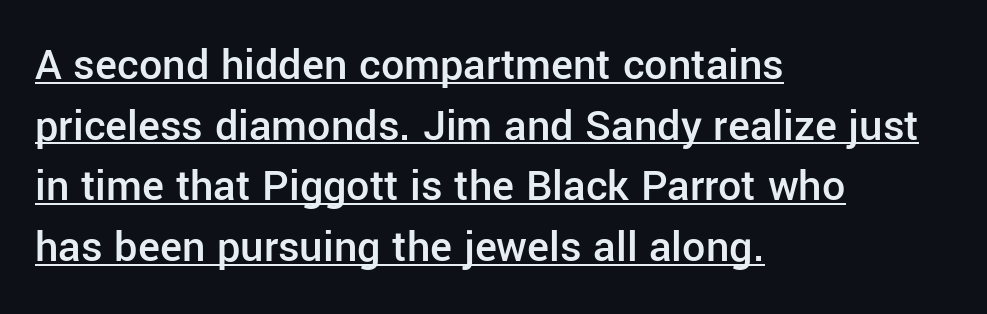
Q: Is the text bold? A: Semi-bold.
Q: Is the text italic (slanted)? A: No, it is upright.
Q: Is the typeface a serif or a sans-serif typeface? A: Sans-serif.
Q: Is the text underlined? A: Yes.
Q: How is the paragraph aligned? A: Left-aligned.
Q: Is the spacing between letters normal or unusually wide? A: Normal.
Q: Is the spacing between lines tight, normal or loose? A: Normal.
Q: Width (condensed, normal, or wide)? A: Normal.
Q: Stroke contrast? A: Low.
Q: x-height? A: Medium.
Q: Monospaced? A: No.
